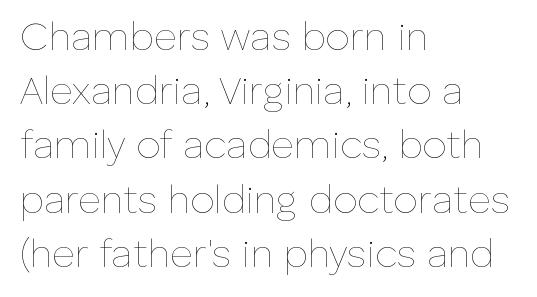
The image shows 39 px thin type, upright; set left-aligned, normal line spacing (1.39x), normal letter spacing, not underlined; low stroke contrast and a medium x-height.
